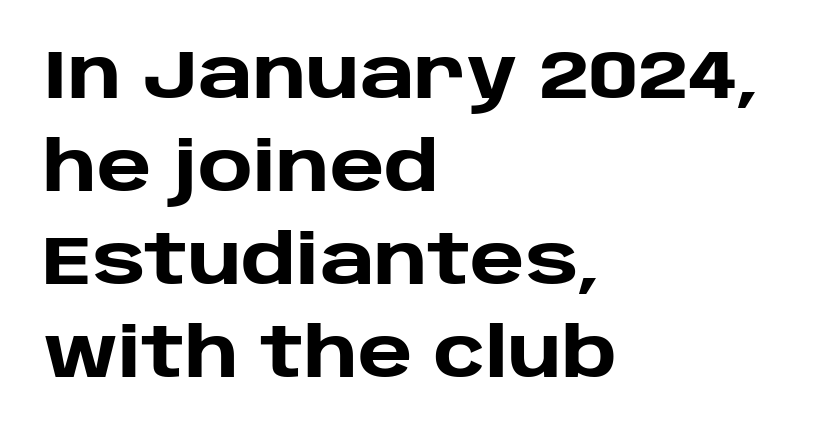
{"serif": "no", "italic": "no", "bold": "yes", "weight": "heavy", "width": "normal", "stroke_contrast": "low", "x_height": "large", "monospaced": "no", "underline": "no", "align": "left", "line_spacing": "normal", "line_spacing_ratio": 1.35, "letter_spacing": "normal", "letter_spacing_em": 0.0, "glyph_px": 69}
